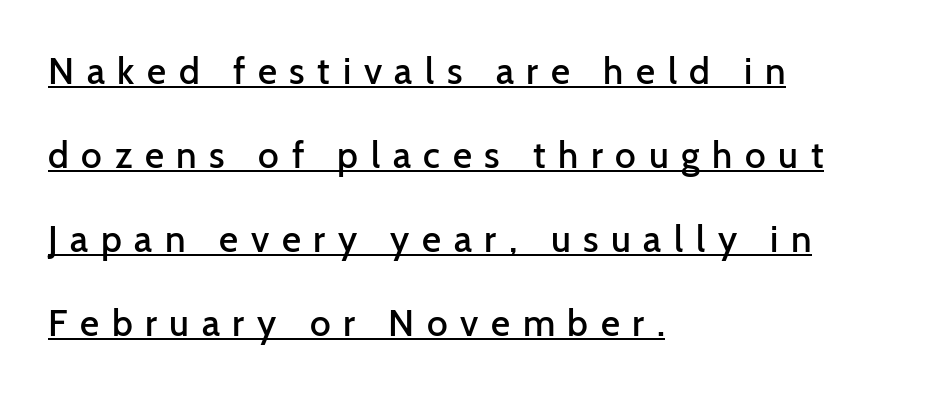
Typesetter's note: demi weight, one step under bold. Somebody hit Ctrl+U on this one — the words are underlined. Line starts are locked; line ends wander. Nope, not italic — everything's standing straight. These lines have a slow, spaced-out rhythm from letter to letter.
